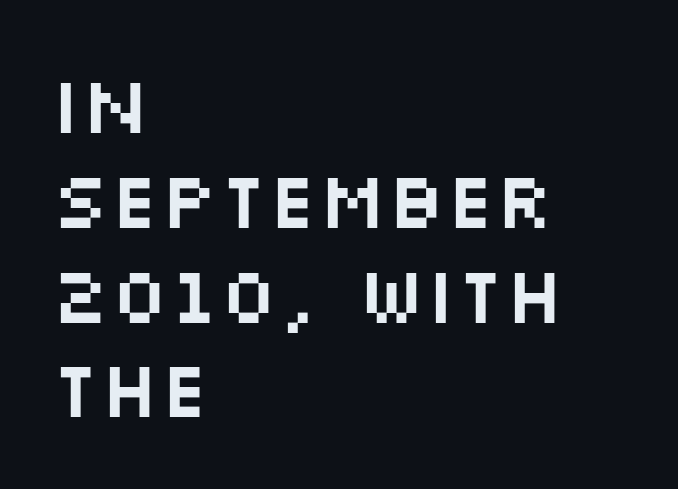
Q: Is the text italic (slanted)? A: No, it is upright.
Q: Is the typeface a serif or a sans-serif typeface? A: Sans-serif.
Q: Is the text underlined? A: No.
Q: How is the paragraph aligned? A: Left-aligned.
Q: Is the spacing between letters normal or unusually wide? A: Normal.
Q: Width (condensed, normal, or wide)? A: Wide.
Q: Stroke contrast? A: Medium.
Q: x-height? A: Large.
Q: Monospaced? A: No.
